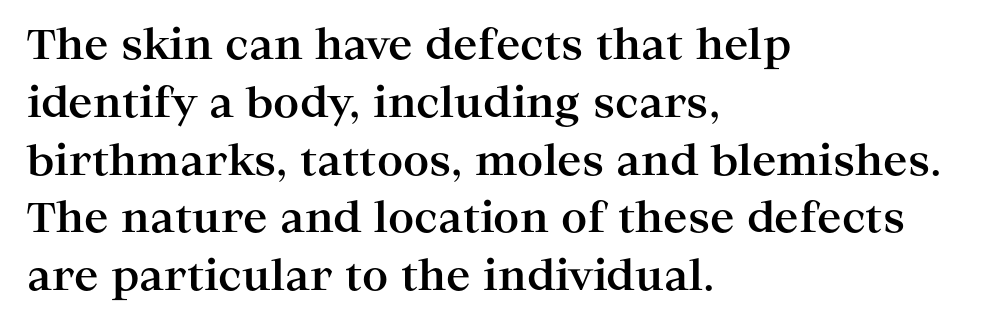
Posture: vertical. These lines sit exactly where default settings would place them. Looks like regular typesetting: each glyph gets only the width it needs. Beneath every word, the page is bare.
